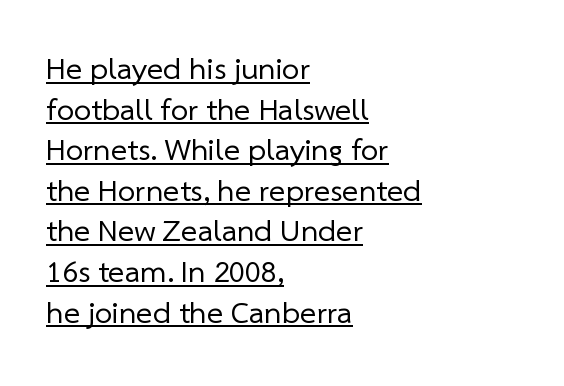
Q: Is the text bold? A: No.
Q: Is the typeface a serif or a sans-serif typeface? A: Sans-serif.
Q: Is the text underlined? A: Yes.
Q: How is the paragraph aligned? A: Left-aligned.
Q: Is the spacing between letters normal or unusually wide? A: Normal.
Q: Is the spacing between lines tight, normal or loose? A: Normal.
Q: Width (condensed, normal, or wide)? A: Normal.
Q: Stroke contrast? A: Low.
Q: x-height? A: Medium.
Q: Monospaced? A: No.
